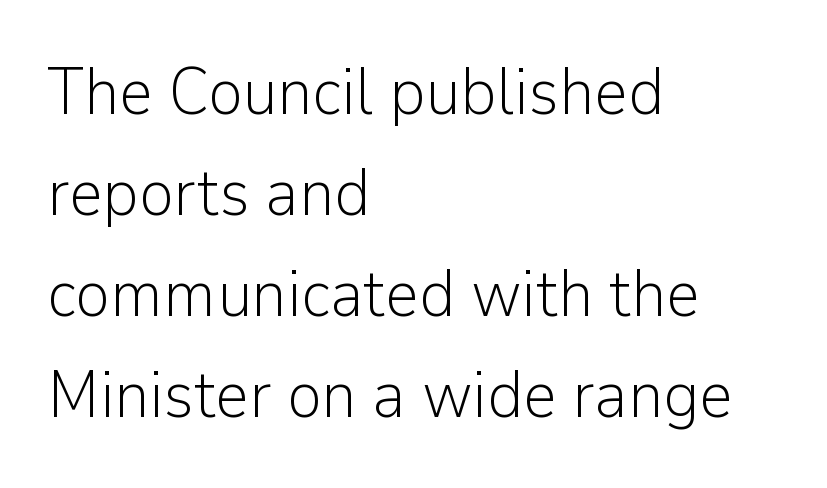
Q: Is the text bold? A: No.
Q: Is the text italic (slanted)? A: No, it is upright.
Q: Is the typeface a serif or a sans-serif typeface? A: Sans-serif.
Q: Is the text underlined? A: No.
Q: How is the paragraph aligned? A: Left-aligned.
Q: Is the spacing between letters normal or unusually wide? A: Normal.
Q: Is the spacing between lines tight, normal or loose? A: Normal.
Q: Width (condensed, normal, or wide)? A: Normal.
Q: Stroke contrast? A: Low.
Q: x-height? A: Medium.
Q: Monospaced? A: No.
